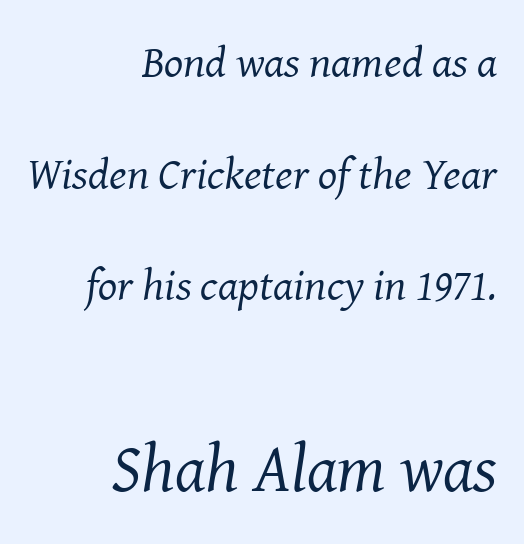
Stems and bowls with no extra thickness — not bold. The type family on display is of the serif kind. The lines in this sample share a right terminus and differ only in where they begin. Compared with typical body copy, the letter spacing here is the same.
